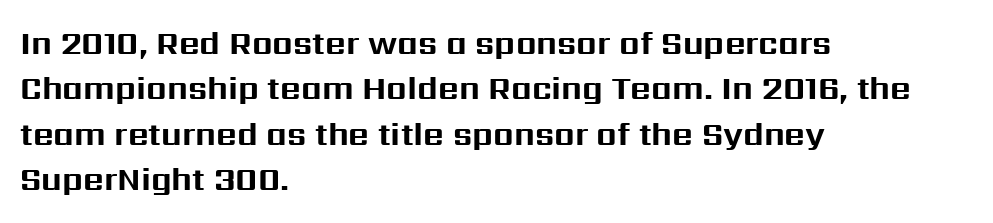
The image shows 32 px bold sans-serif type, upright; set left-aligned, normal line spacing (1.42x), normal letter spacing, not underlined; medium stroke contrast and a medium x-height.
